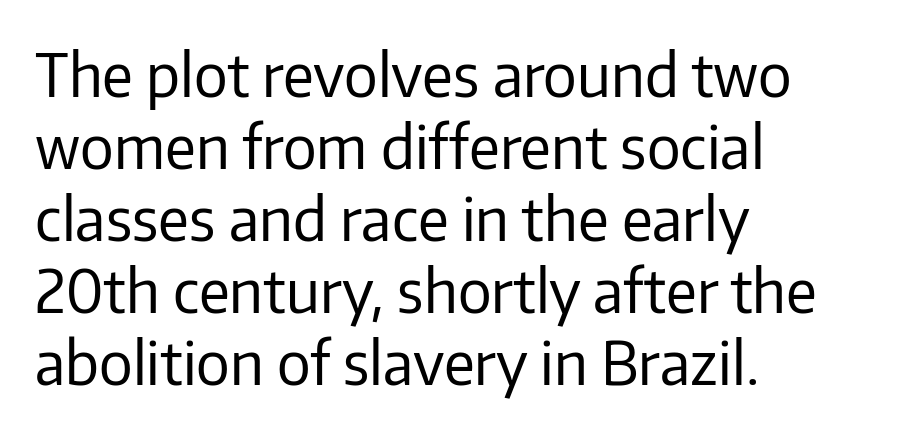
Q: Is the text bold? A: No.
Q: Is the text italic (slanted)? A: No, it is upright.
Q: Is the typeface a serif or a sans-serif typeface? A: Sans-serif.
Q: Is the text underlined? A: No.
Q: How is the paragraph aligned? A: Left-aligned.
Q: Is the spacing between letters normal or unusually wide? A: Normal.
Q: Width (condensed, normal, or wide)? A: Normal.
Q: Stroke contrast? A: Low.
Q: x-height? A: Medium.
Q: Monospaced? A: No.
